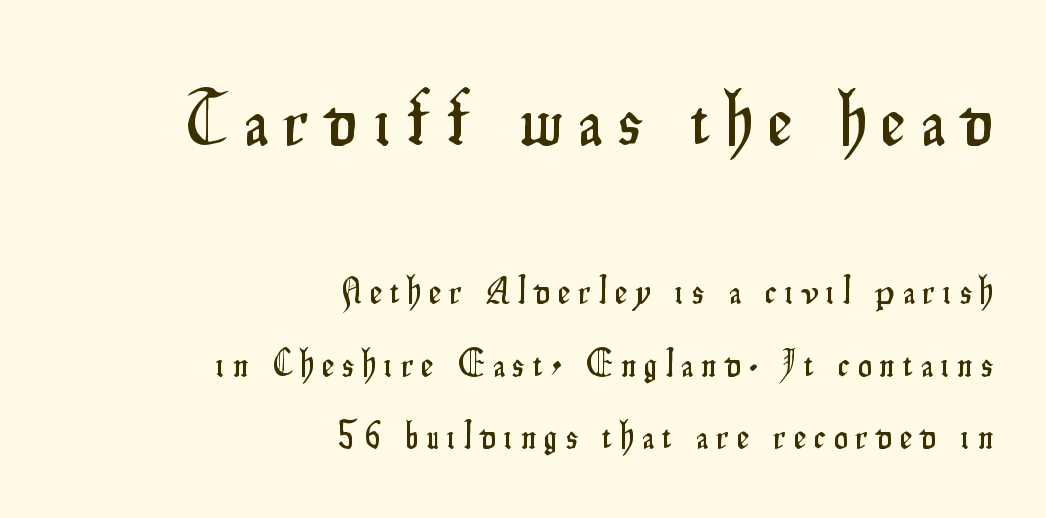
Q: Is the text italic (slanted)? A: No, it is upright.
Q: Is the typeface a serif or a sans-serif typeface? A: Sans-serif.
Q: Is the text underlined? A: No.
Q: How is the paragraph aligned? A: Right-aligned.
Q: Is the spacing between letters normal or unusually wide? A: Unusually wide.
Q: Is the spacing between lines tight, normal or loose? A: Loose.
Q: Which block of text is set in a larger size, the first (top) or the second (bottom)? A: The first (top) one.
Q: Width (condensed, normal, or wide)? A: Condensed.
Q: Stroke contrast? A: Low.
Q: x-height? A: Small.
Q: Monospaced? A: No.
